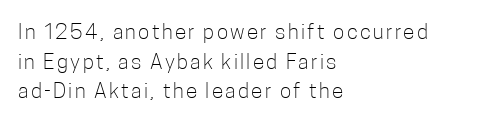
Unlike italic type, these characters show no tilt at all. This rendering features lettering with no underline. The block of text has a typical density, with ordinary space between rows. Is the block centered? No — it sits flush against the left margin. No heavy texture on the line: the type isn't bold.
